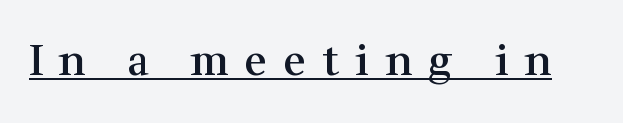
Upright lettering throughout. The rendering uses natural spacing where letterforms have individual widths. Decoration check: the copy is underlined. You can tell from the footed stems that serif type was used.
